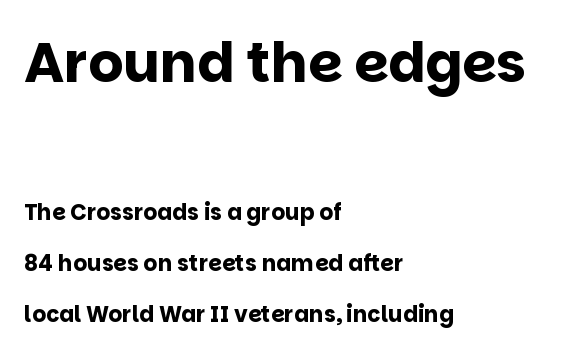
{"serif": "no", "italic": "no", "bold": "yes", "weight": "bold", "width": "normal", "stroke_contrast": "low", "x_height": "large", "monospaced": "no", "underline": "no", "align": "left", "line_spacing": "loose", "line_spacing_ratio": 2.32, "letter_spacing": "normal", "letter_spacing_em": 0.0, "larger_block": "first", "size_ratio": 2.5, "glyph_px": 55}
